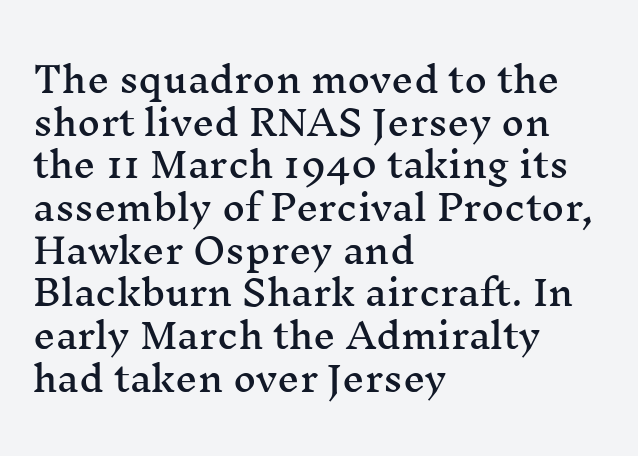
{"serif": "yes", "italic": "no", "width": "wide", "stroke_contrast": "medium", "x_height": "medium", "monospaced": "no", "underline": "no", "align": "left", "line_spacing_ratio": 1.22, "letter_spacing": "normal", "letter_spacing_em": 0.0, "glyph_px": 35}
